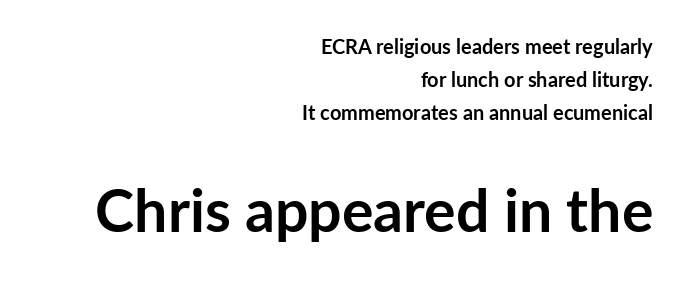
The image shows 59 px semibold sans-serif type, upright; set right-aligned, normal line spacing (1.66x), normal letter spacing, not underlined; the second (bottom) block is 2.95x larger; low stroke contrast and a medium x-height.
